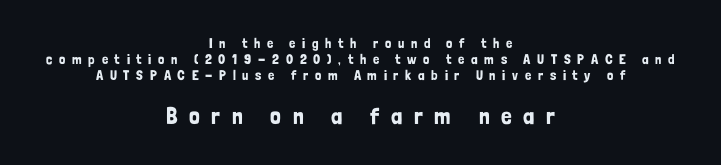
The image shows 24 px text type, upright; set centered, tight line spacing (1.14x), unusually wide letter spacing (+0.48 em), not underlined; the second (bottom) block is 1.71x larger.
